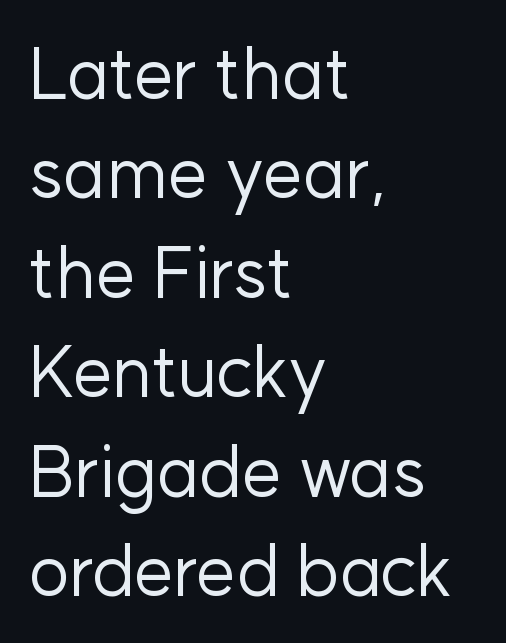
{"serif": "no", "italic": "no", "bold": "no", "weight": "regular", "width": "normal", "stroke_contrast": "low", "x_height": "medium", "monospaced": "no", "underline": "no", "align": "left", "line_spacing": "normal", "line_spacing_ratio": 1.4, "letter_spacing": "normal", "letter_spacing_em": 0.0, "glyph_px": 71}
